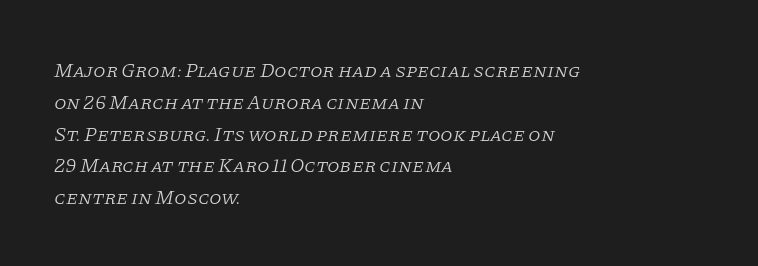
The type is set solid horizontally, with unmodified tracking. Ink coverage per letter is moderate at most. The designer left line spacing at the default. Decoration check: the copy has no underline. When letters slant like this, we call the style italic. Line starts are locked; line ends wander.
